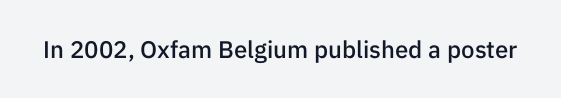
The image shows 24 px text type, upright; set normal letter spacing, not underlined.
